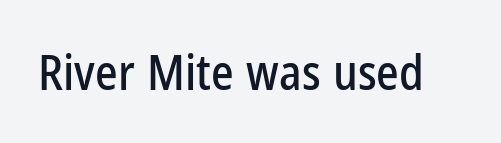
Q: Is the text italic (slanted)? A: No, it is upright.
Q: Is the typeface a serif or a sans-serif typeface? A: Sans-serif.
Q: Is the text underlined? A: No.
Q: Is the spacing between letters normal or unusually wide? A: Normal.
Q: Width (condensed, normal, or wide)? A: Condensed.
Q: Stroke contrast? A: Low.
Q: x-height? A: Medium.
Q: Monospaced? A: No.
